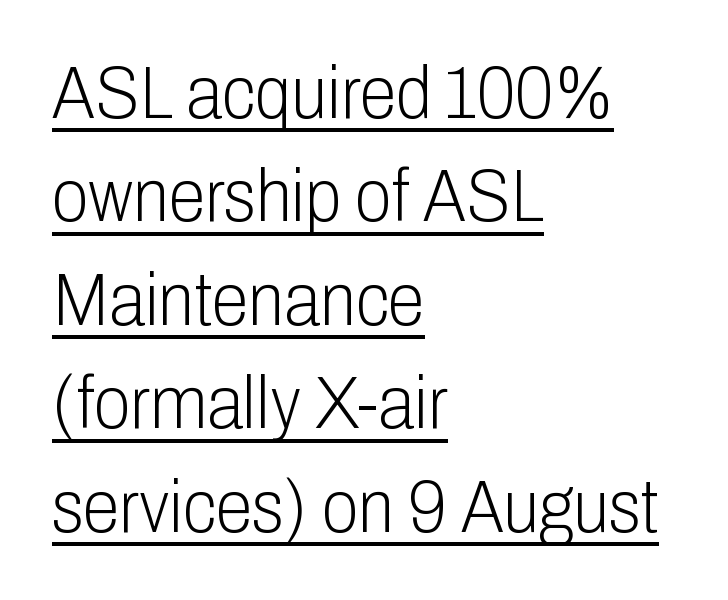
{"serif": "no", "italic": "no", "bold": "no", "weight": "light", "width": "condensed", "stroke_contrast": "low", "x_height": "medium", "monospaced": "no", "underline": "yes", "align": "left", "line_spacing": "normal", "line_spacing_ratio": 1.38, "letter_spacing": "normal", "letter_spacing_em": 0.0, "glyph_px": 75}
